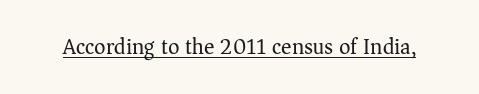
The image shows 22 px text type, upright; set normal letter spacing, underlined.
